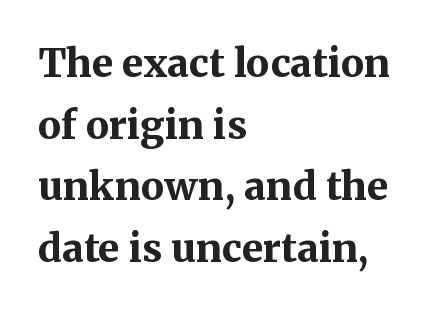
Words appear dense and cohesive because spacing is normal. This is serif lettering, the kind often seen in printed books. You can tell it's not italic because the verticals are truly vertical. Has an underline been added? It has not. One glance says typical: line gaps are just what's usual.
